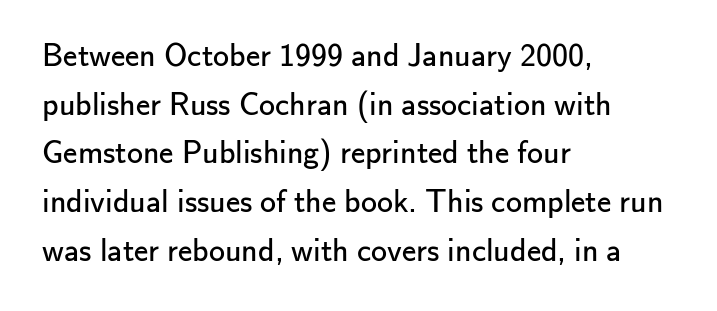
The image shows 32 px regular-weight sans-serif type, upright; set left-aligned, normal line spacing (1.52x), normal letter spacing, not underlined; low stroke contrast and a small x-height.
